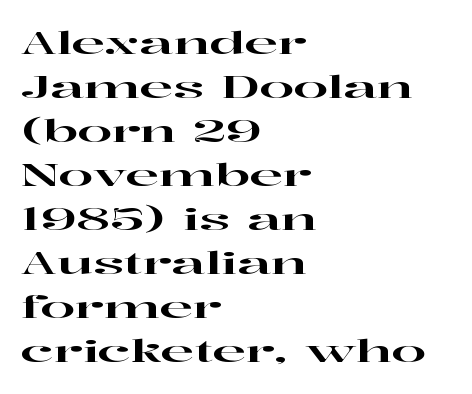
Layout note: lines flush left. Spacing between characters is what you'd get straight out of the box. A typesetter would label this face a serif. The space directly below the letters is spotless. Rendered with straight, roman letterforms. Leading matches the norm, producing a regular column.
